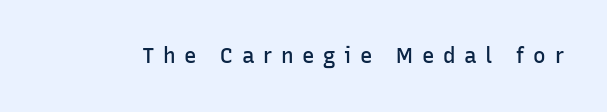
Honestly, there is no underline to notice here at all. How are the letters spaced? Widely, with obvious added tracking. Does the lettering tilt? It doesn't — this is upright. In terms of weight, the rendering is demibold, just under bold.
